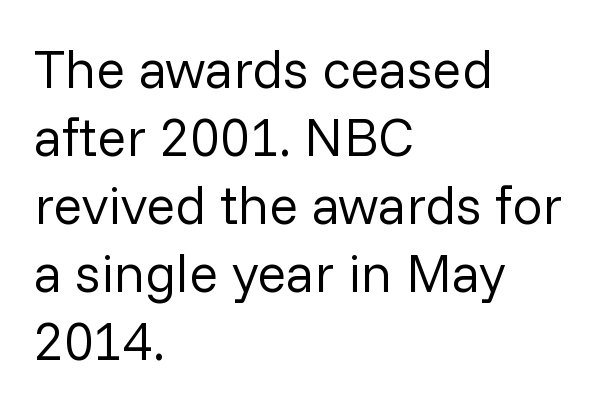
Characters remain perfectly vertical along every line. Glance below the letters and you will spot only blank space. The font is comparable to plain body text, perhaps lighter. The compositor pushed each line to the left boundary.
